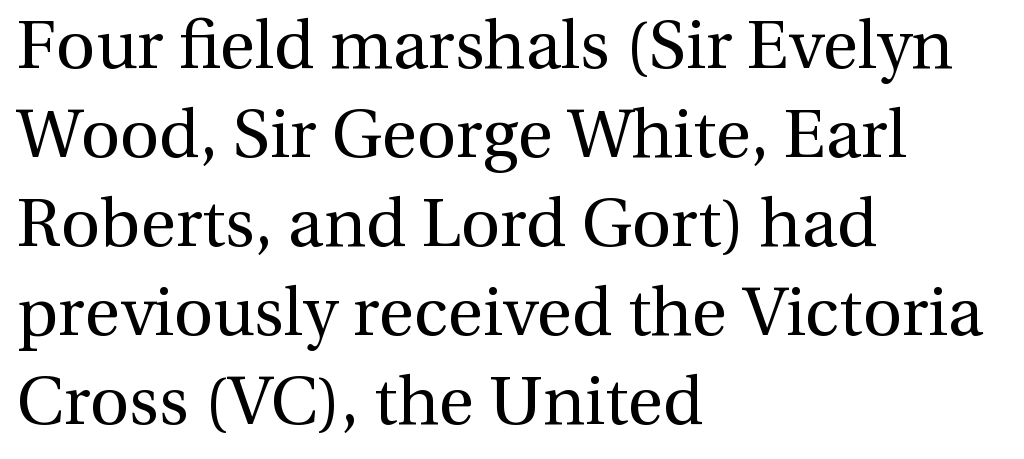
The image shows 68 px regular-weight serif type, upright; set left-aligned, normal line spacing (1.31x), normal letter spacing, not underlined; a medium x-height.
